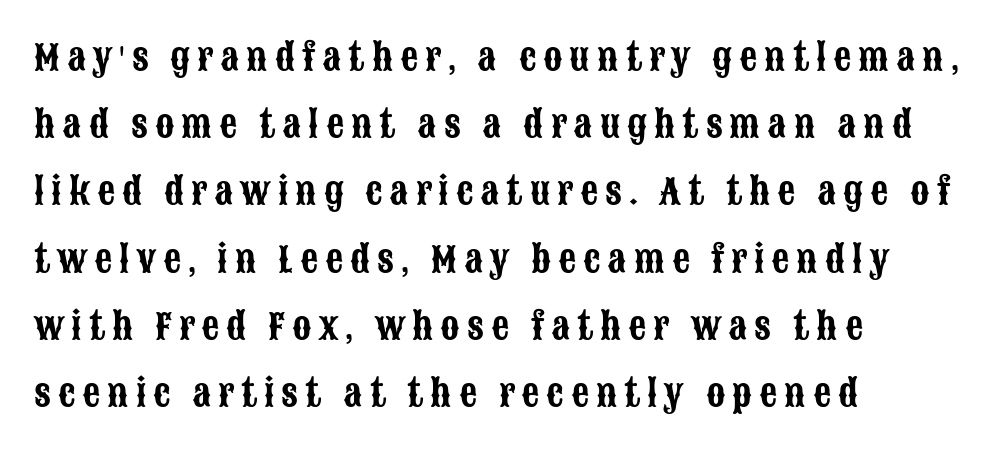
Q: Is the text italic (slanted)? A: No, it is upright.
Q: Is the typeface a serif or a sans-serif typeface? A: Sans-serif.
Q: Is the text underlined? A: No.
Q: How is the paragraph aligned? A: Left-aligned.
Q: Is the spacing between letters normal or unusually wide? A: Unusually wide.
Q: Is the spacing between lines tight, normal or loose? A: Loose.
Q: Width (condensed, normal, or wide)? A: Condensed.
Q: Stroke contrast? A: Low.
Q: x-height? A: Large.
Q: Monospaced? A: No.
